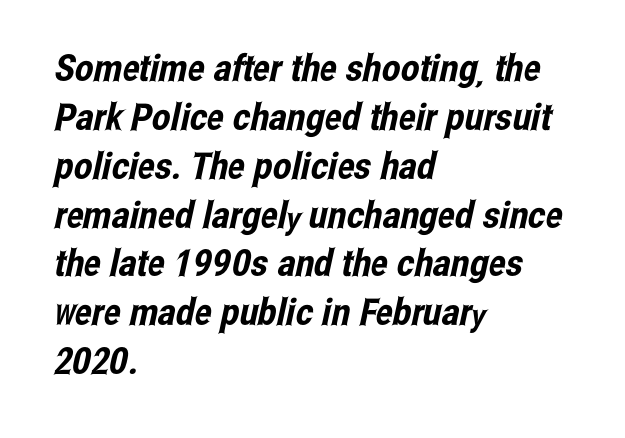
The image shows 37 px condensed sans-serif type; set left-aligned, normal line spacing (1.32x), normal letter spacing, not underlined; low stroke contrast and a medium x-height.
